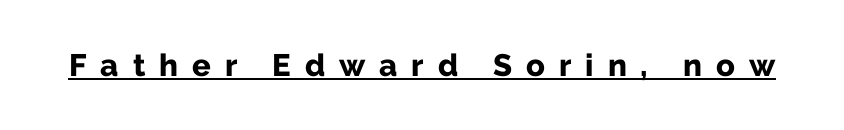
Posture: vertical. The text was rendered using a sans face with plain stroke endings. Looks like regular typesetting: each glyph gets only the width it needs. Does extra space separate the letters? Yes, quite a lot of it. Weight: bold. The words here are underlined.
